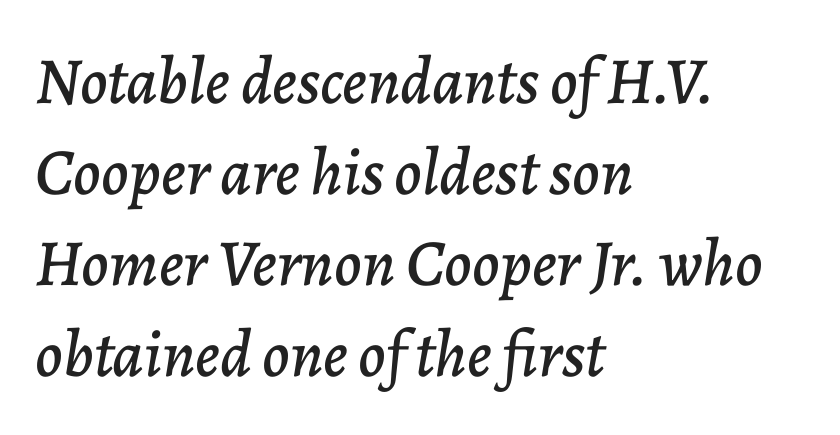
The paragraph has a hard left edge and a soft right edge. Compared with typical body copy, the letter spacing here is the same. Every character sits at an angle, as italics do. Each new line begins a customary step beneath the previous one. Descenders hang freely into open space.
